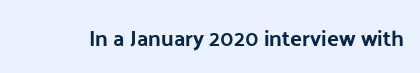
Q: Is the text bold? A: Yes.
Q: Is the text italic (slanted)? A: No, it is upright.
Q: Is the text underlined? A: No.
Q: Is the spacing between letters normal or unusually wide? A: Normal.
